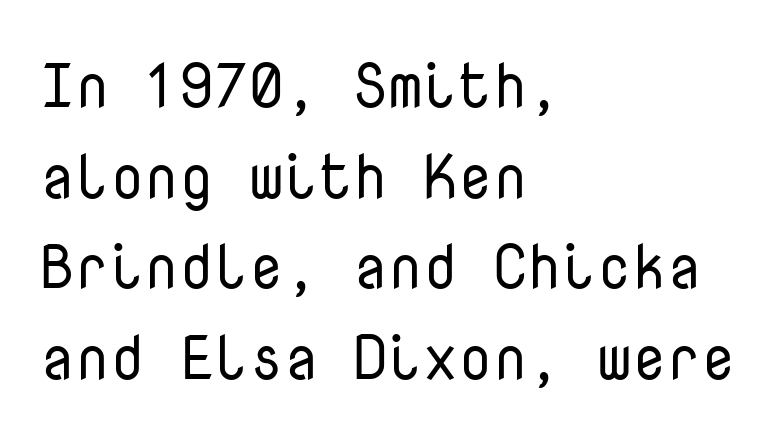
Regarding serifs, this sample does without them. Heaviness? Minimal to ordinary, like unemphasized prose. What's the leading like? Ordinary, nothing unusual. Posture: straight, roman, zero tilt.
